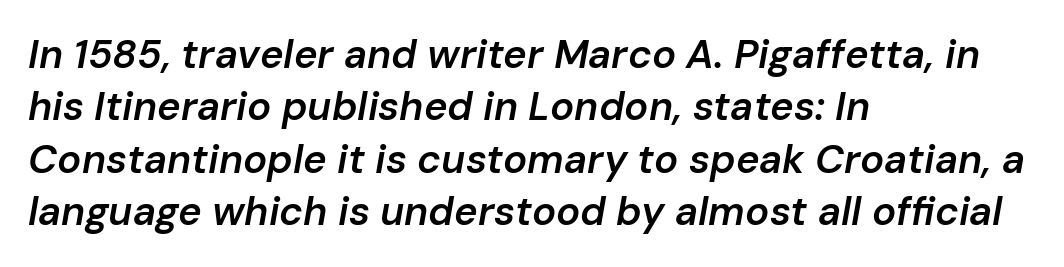
Q: Is the text bold? A: Semi-bold.
Q: Is the text italic (slanted)? A: Yes, it leans right by about 10 degrees.
Q: Is the text underlined? A: No.
Q: How is the paragraph aligned? A: Left-aligned.
Q: Is the spacing between letters normal or unusually wide? A: Normal.
Q: Is the spacing between lines tight, normal or loose? A: Normal.
Q: Width (condensed, normal, or wide)? A: Normal.
Q: Stroke contrast? A: Low.
Q: x-height? A: Medium.
Q: Monospaced? A: No.
